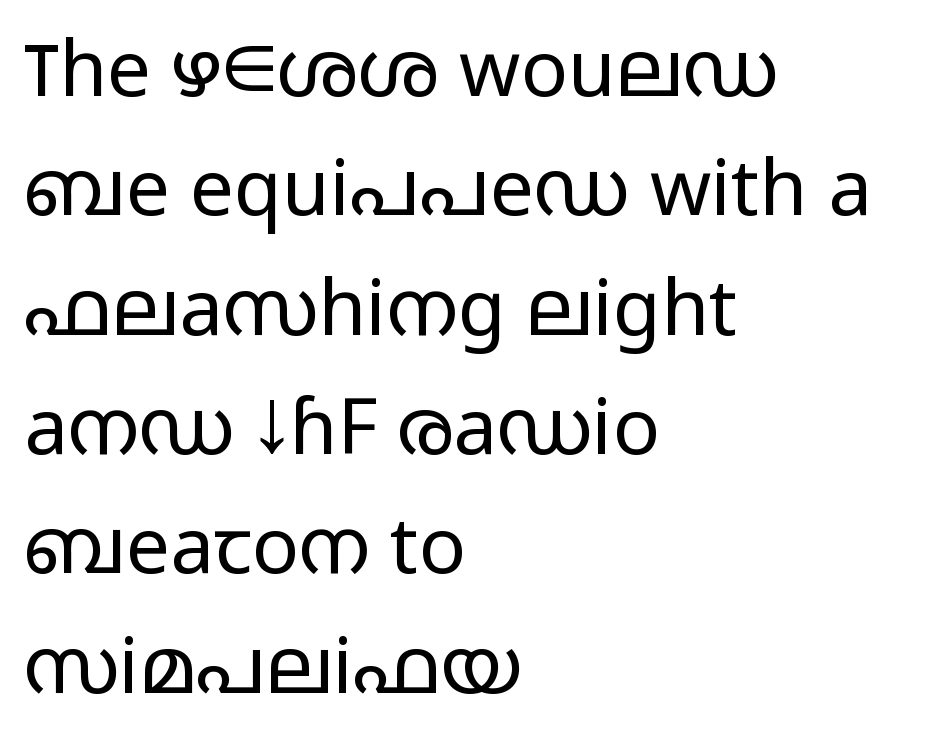
Q: Is the text bold? A: No.
Q: Is the text italic (slanted)? A: No, it is upright.
Q: Is the typeface a serif or a sans-serif typeface? A: Sans-serif.
Q: Is the text underlined? A: No.
Q: How is the paragraph aligned? A: Left-aligned.
Q: Is the spacing between letters normal or unusually wide? A: Normal.
Q: Is the spacing between lines tight, normal or loose? A: Normal.
Q: Width (condensed, normal, or wide)? A: Wide.
Q: Stroke contrast? A: Low.
Q: x-height? A: Medium.
Q: Monospaced? A: No.
